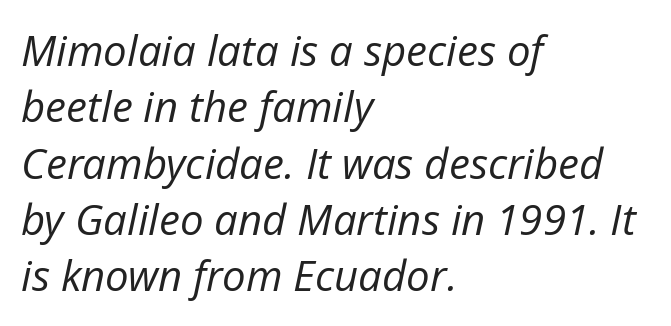
This sample has the flowing, uneven cadence of proportional lettering. Students, observe: this is what conventionally led text looks like. Is the block centered? No — it sits flush against the left margin. Does the lettering tilt? It does — this is italic.
